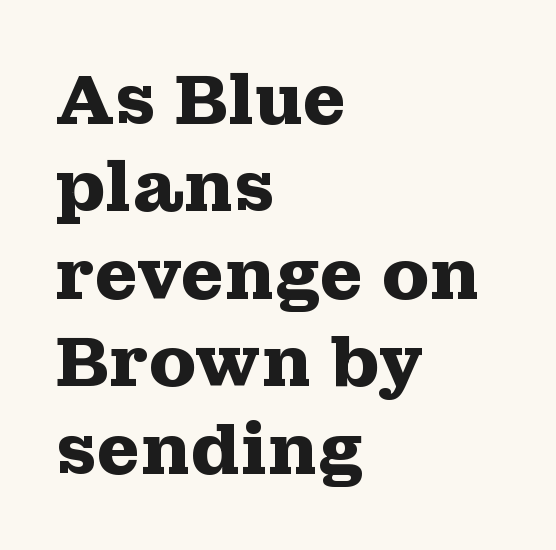
Q: Is the text bold? A: Yes.
Q: Is the text italic (slanted)? A: No, it is upright.
Q: Is the typeface a serif or a sans-serif typeface? A: Serif.
Q: Is the text underlined? A: No.
Q: How is the paragraph aligned? A: Left-aligned.
Q: Is the spacing between letters normal or unusually wide? A: Normal.
Q: Is the spacing between lines tight, normal or loose? A: Normal.
Q: Width (condensed, normal, or wide)? A: Wide.
Q: Stroke contrast? A: Medium.
Q: x-height? A: Medium.
Q: Monospaced? A: No.
